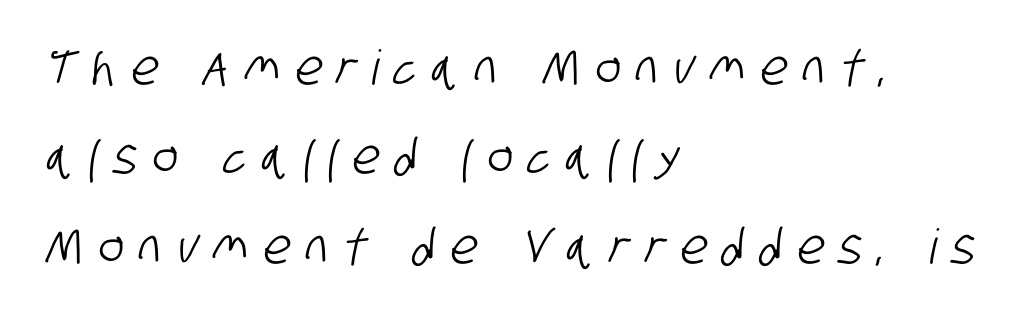
The image shows 48 px condensed sans-serif type; set left-aligned, line spacing 1.86x, unusually wide letter spacing (+0.32 em), not underlined; low stroke contrast and a large x-height.
